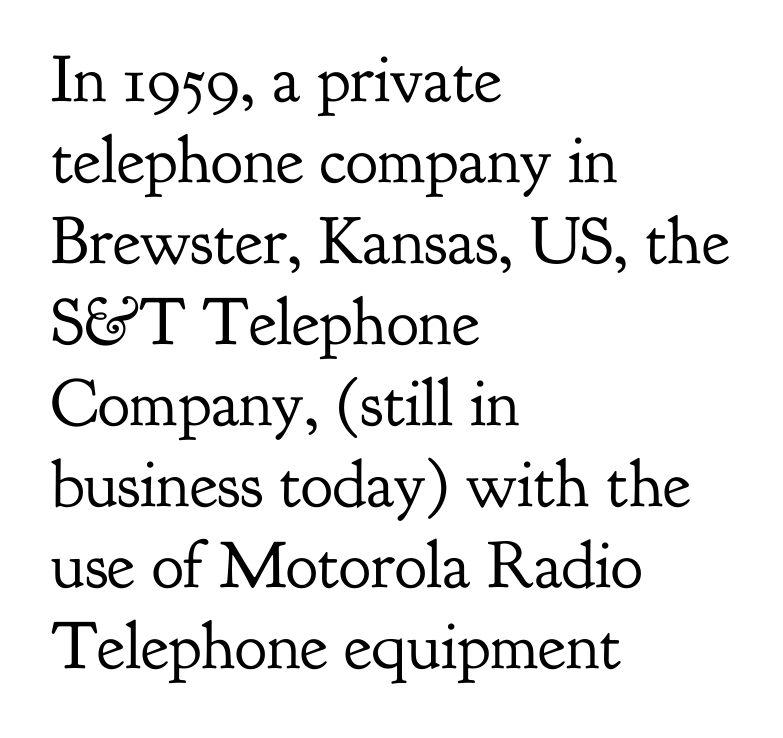
Q: Is the text bold? A: No.
Q: Is the text italic (slanted)? A: No, it is upright.
Q: Is the typeface a serif or a sans-serif typeface? A: Serif.
Q: Is the text underlined? A: No.
Q: How is the paragraph aligned? A: Left-aligned.
Q: Is the spacing between letters normal or unusually wide? A: Normal.
Q: Width (condensed, normal, or wide)? A: Normal.
Q: Stroke contrast? A: Low.
Q: x-height? A: Small.
Q: Monospaced? A: No.
